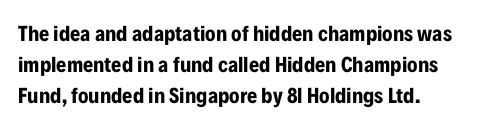
Quick note: not italic, upright. Bold? Absolutely — the strokes are thick and heavy. In terms of leading, this rendering sits right in the middle. The foot of each line stays bare and open. The tracking reads as untouched default to a designer's eye.
